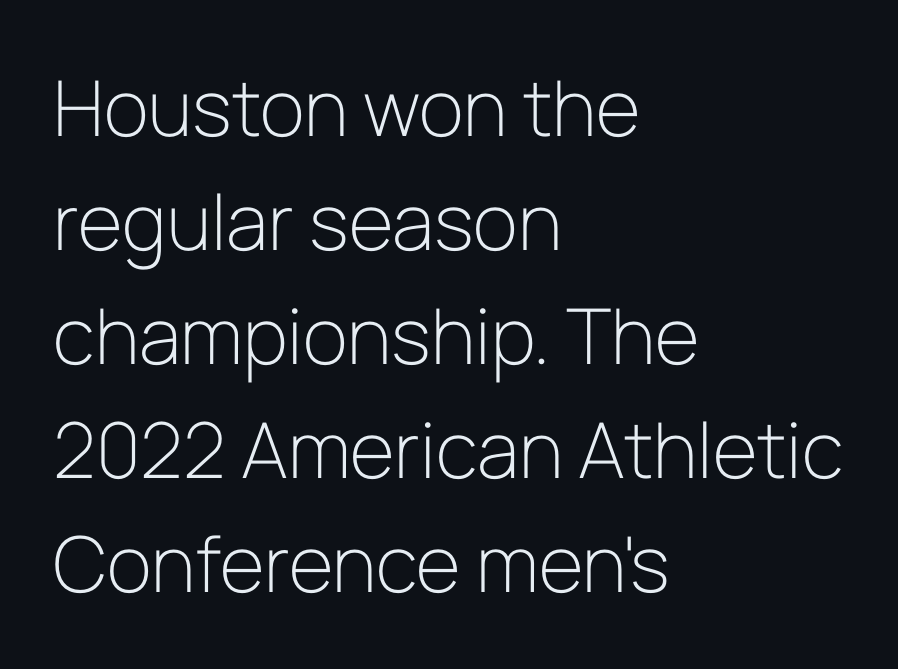
The image shows 77 px light sans-serif type, upright; set left-aligned, normal line spacing (1.48x), normal letter spacing, not underlined; low stroke contrast and a medium x-height.
